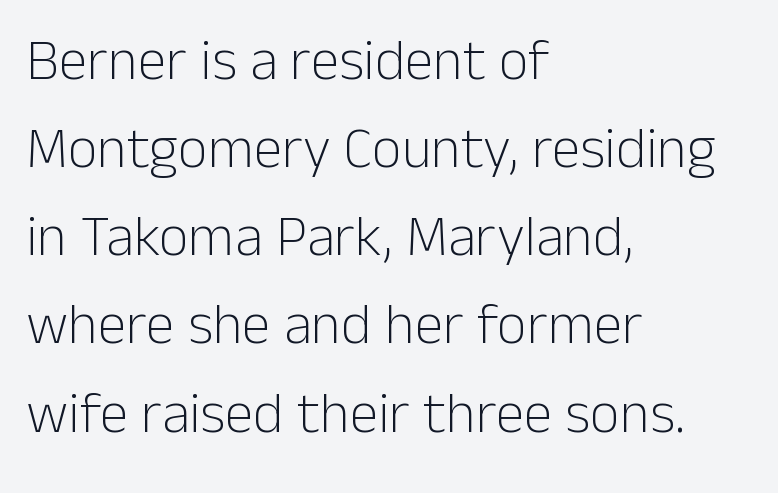
Spacing verdict: proportional, widths tailored to each character. Has an underline been added? It has not. The leading is moderate, giving the passage an even texture. The type sits square on the baseline with zero lean. Observe the ordinary spacing: letters are neighbours, not strangers.
